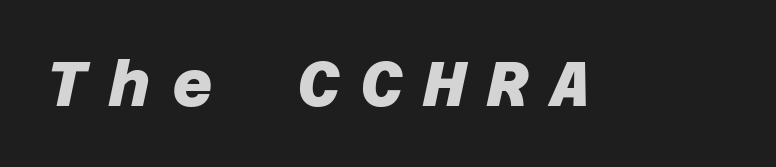
Q: Is the text bold? A: Yes.
Q: Is the typeface a serif or a sans-serif typeface? A: Sans-serif.
Q: Is the text underlined? A: No.
Q: Is the spacing between letters normal or unusually wide? A: Unusually wide.
Q: Width (condensed, normal, or wide)? A: Normal.
Q: Stroke contrast? A: Low.
Q: x-height? A: Large.
